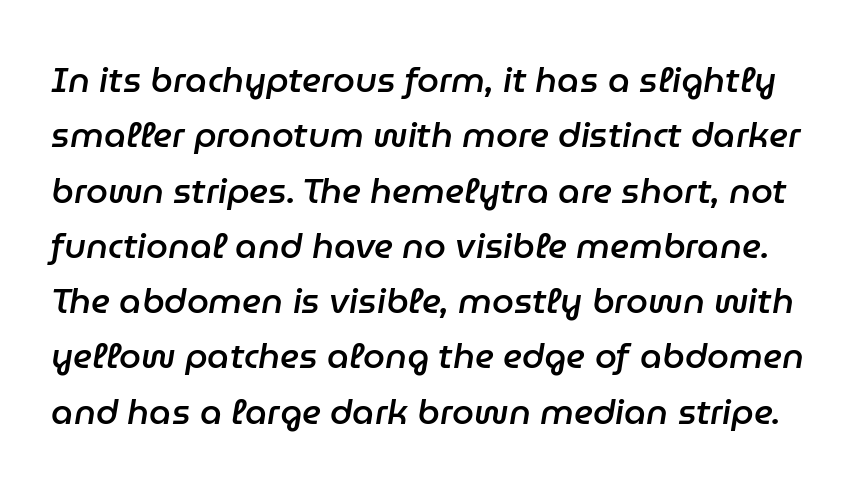
Q: Is the text bold? A: Semi-bold.
Q: Is the text italic (slanted)? A: Yes, it leans right by about 9 degrees.
Q: Is the text underlined? A: No.
Q: Is the spacing between letters normal or unusually wide? A: Normal.
Q: Is the spacing between lines tight, normal or loose? A: Normal.
Q: Width (condensed, normal, or wide)? A: Normal.
Q: Stroke contrast? A: Low.
Q: x-height? A: Medium.
Q: Monospaced? A: No.
